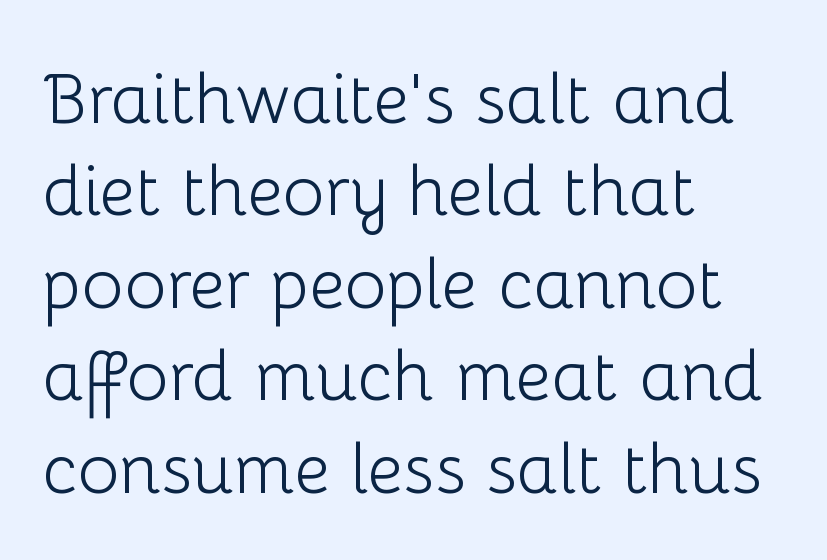
Q: Is the text bold? A: No.
Q: Is the text italic (slanted)? A: No, it is upright.
Q: Is the typeface a serif or a sans-serif typeface? A: Sans-serif.
Q: Is the text underlined? A: No.
Q: How is the paragraph aligned? A: Left-aligned.
Q: Is the spacing between letters normal or unusually wide? A: Normal.
Q: Is the spacing between lines tight, normal or loose? A: Normal.
Q: Width (condensed, normal, or wide)? A: Normal.
Q: Stroke contrast? A: Low.
Q: x-height? A: Medium.
Q: Monospaced? A: No.
